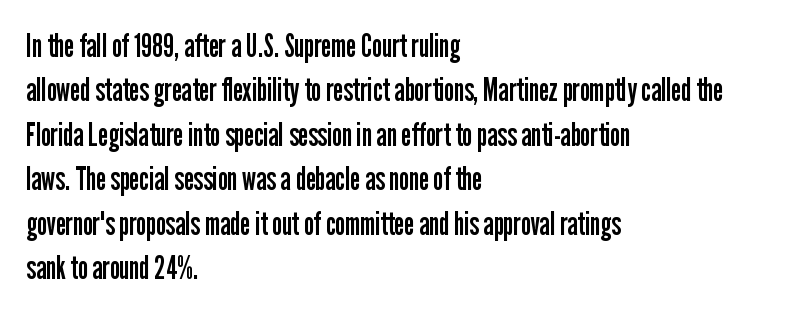
Q: Is the text bold? A: No.
Q: Is the text italic (slanted)? A: No, it is upright.
Q: Is the typeface a serif or a sans-serif typeface? A: Sans-serif.
Q: Is the text underlined? A: No.
Q: How is the paragraph aligned? A: Left-aligned.
Q: Is the spacing between letters normal or unusually wide? A: Normal.
Q: Is the spacing between lines tight, normal or loose? A: Normal.
Q: Width (condensed, normal, or wide)? A: Condensed.
Q: Stroke contrast? A: Low.
Q: x-height? A: Medium.
Q: Monospaced? A: No.
